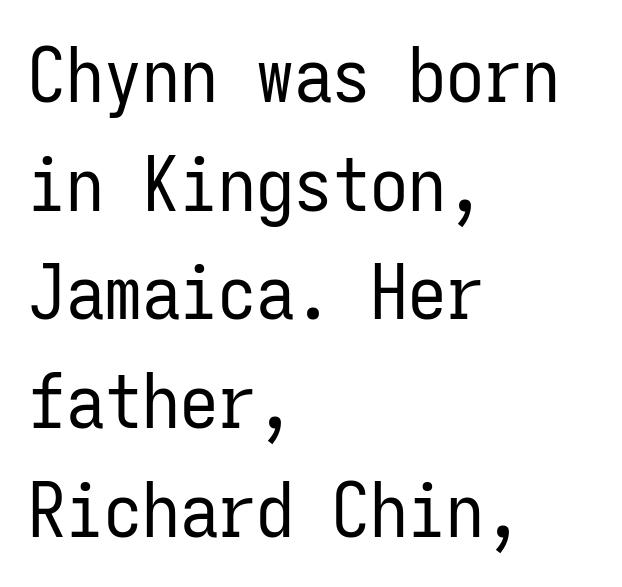
{"serif": "no", "italic": "no", "bold": "no", "weight": "regular", "width": "condensed", "stroke_contrast": "low", "x_height": "medium", "monospaced": "yes", "underline": "no", "align": "left", "line_spacing": "normal", "line_spacing_ratio": 1.43, "letter_spacing": "normal", "letter_spacing_em": 0.0, "glyph_px": 76}
